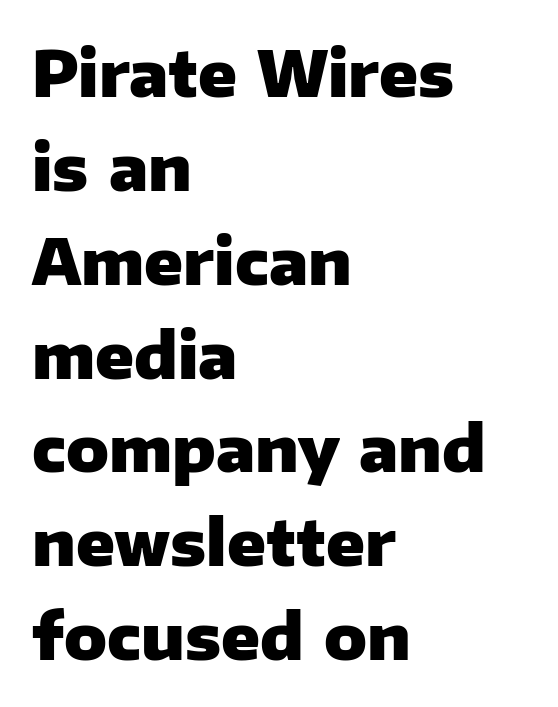
{"serif": "no", "italic": "no", "bold": "yes", "weight": "heavy", "width": "normal", "stroke_contrast": "low", "x_height": "medium", "monospaced": "no", "underline": "no", "align": "left", "line_spacing": "normal", "line_spacing_ratio": 1.49, "letter_spacing": "normal", "letter_spacing_em": 0.0, "glyph_px": 63}
